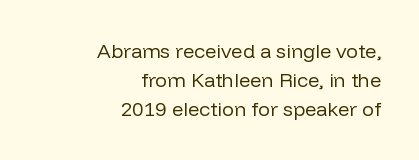
Q: Is the text bold? A: No.
Q: Is the text italic (slanted)? A: No, it is upright.
Q: Is the text underlined? A: No.
Q: How is the paragraph aligned? A: Right-aligned.
Q: Is the spacing between letters normal or unusually wide? A: Normal.
Q: Is the spacing between lines tight, normal or loose? A: Normal.
